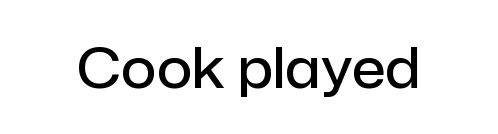
Underlining? Definitely not there. Examine the stroke ends and you'll find no serifs. Characters follow at the spacing the type designer built in. Typographic density is moderately raised because the face is semibold. Ascenders rise straight up at ninety degrees.
